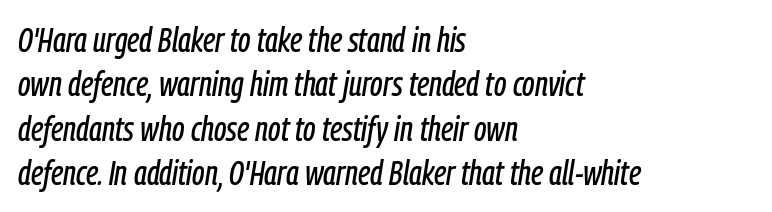
{"italic": "yes", "lean": "right", "slant_degrees": 9, "width": "condensed", "stroke_contrast": "low", "x_height": "medium", "monospaced": "no", "underline": "no", "align": "left", "line_spacing": "normal", "line_spacing_ratio": 1.27, "letter_spacing": "normal", "letter_spacing_em": 0.0, "glyph_px": 35}
